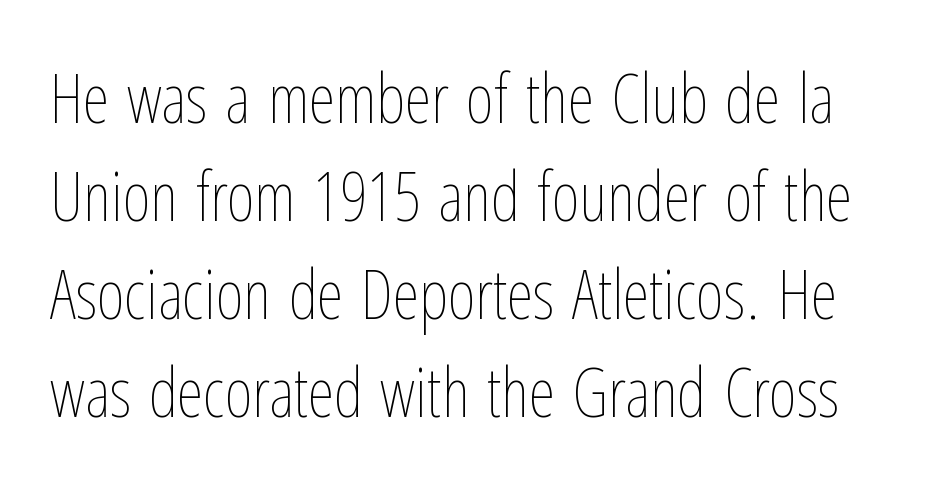
Q: Is the text bold? A: No.
Q: Is the text italic (slanted)? A: No, it is upright.
Q: Is the text underlined? A: No.
Q: Is the spacing between letters normal or unusually wide? A: Normal.
Q: Is the spacing between lines tight, normal or loose? A: Normal.
Q: Width (condensed, normal, or wide)? A: Condensed.
Q: Stroke contrast? A: Low.
Q: x-height? A: Medium.
Q: Monospaced? A: No.
